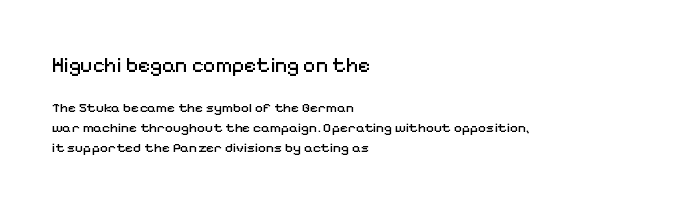
Q: Is the text bold? A: No.
Q: Is the text italic (slanted)? A: No, it is upright.
Q: Is the text underlined? A: No.
Q: How is the paragraph aligned? A: Left-aligned.
Q: Is the spacing between letters normal or unusually wide? A: Normal.
Q: Is the spacing between lines tight, normal or loose? A: Normal.
Q: Which block of text is set in a larger size, the first (top) or the second (bottom)? A: The first (top) one.
